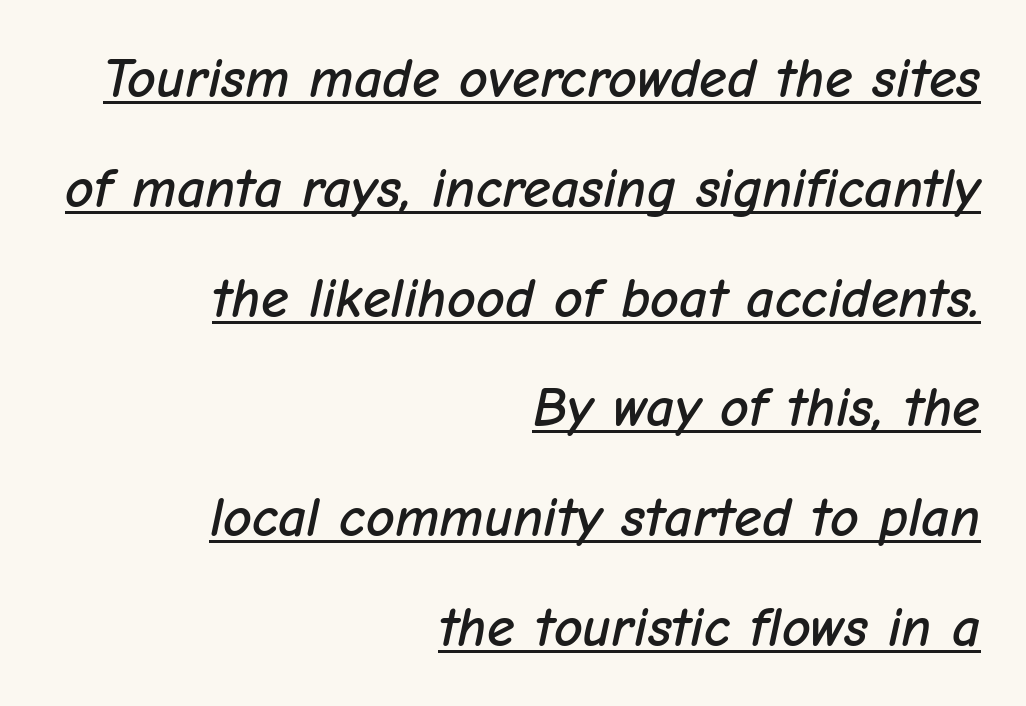
Does the lettering tilt? It does — this is italic. What stands out about the letter spacing? Nothing — it is the standard amount. Is the block centered? No — it sits flush against the right margin. Check the space under the baseline: a stroke is drawn there.
